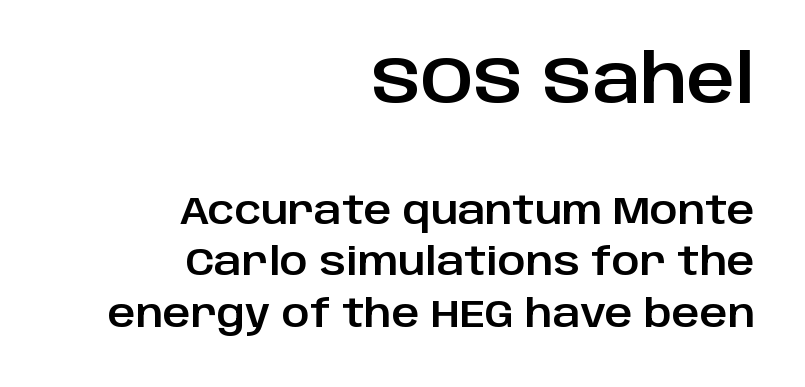
There is no visible air inserted between adjacent glyphs. Note: no serifs on the glyphs. Interline gaps are of average width in this sample. Scale decreases going downward across the two blocks. Decoration check: the copy has no underline. Here the designer chose a conventional face with non-uniform glyph widths.
